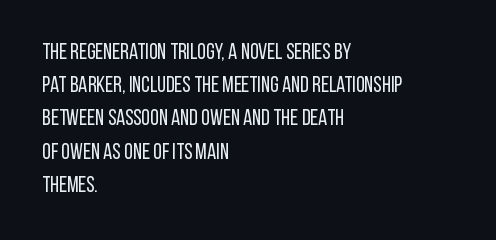
Tall strokes in this sample are plumb rather than angled. Weight: regular or lighter. Tracking value appears to be zero — textbook default spacing. The passage shown stacks its lines at a standard gap. The lines in this sample share a left origin and differ only in where they stop. Anything drawn beneath the words? Only blank space.
